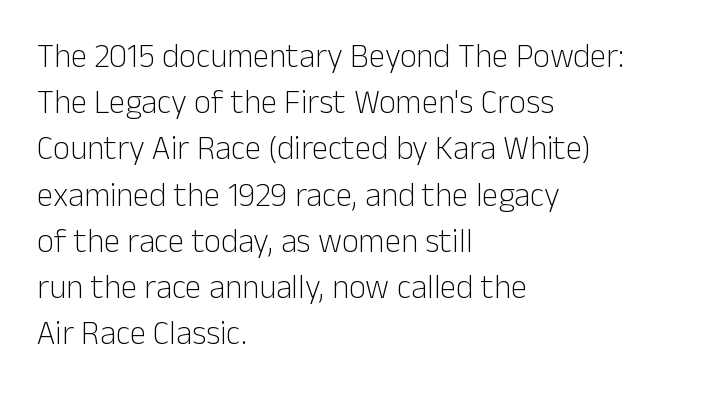
{"serif": "no", "italic": "no", "bold": "no", "weight": "light", "width": "normal", "stroke_contrast": "low", "x_height": "medium", "monospaced": "no", "underline": "no", "align": "left", "line_spacing": "normal", "line_spacing_ratio": 1.4, "letter_spacing": "normal", "letter_spacing_em": 0.0, "glyph_px": 33}
